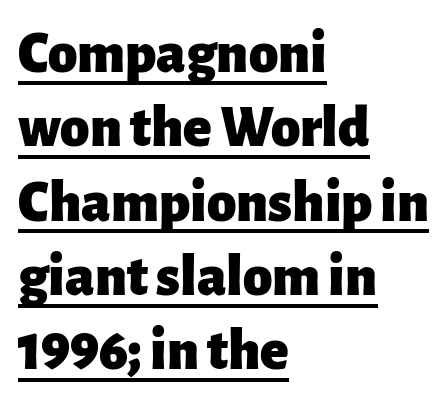
Q: Is the text bold? A: Yes.
Q: Is the text italic (slanted)? A: No, it is upright.
Q: Is the typeface a serif or a sans-serif typeface? A: Sans-serif.
Q: Is the text underlined? A: Yes.
Q: How is the paragraph aligned? A: Left-aligned.
Q: Is the spacing between letters normal or unusually wide? A: Normal.
Q: Is the spacing between lines tight, normal or loose? A: Normal.
Q: Width (condensed, normal, or wide)? A: Normal.
Q: Stroke contrast? A: Low.
Q: x-height? A: Medium.
Q: Monospaced? A: No.
